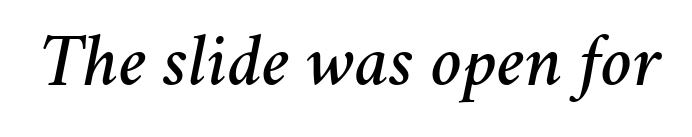
These lines are rendered in a variable-pitch font. The passage shown leans; its letterforms are oblique. These lines keep a tight, regular rhythm from letter to letter. Honestly, there is no underline to notice here at all.
